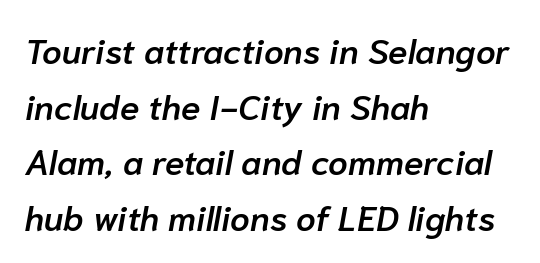
The text carries the slant typical of an italic or oblique font. Each word holds together tightly as a unit, with standard inter-letter gaps. Anything drawn beneath the words? Only blank space. Varying glyph widths throughout — classic text-font behaviour. How would I describe the line gaps? Plain and ordinary. The lines in this sample share a left origin and differ only in where they stop.
